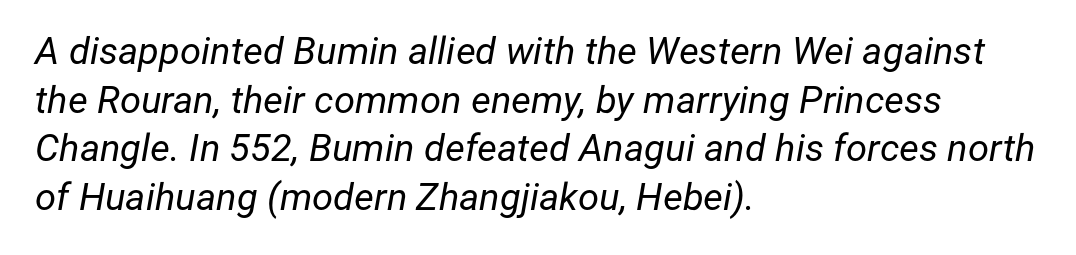
The image shows 38 px regular-weight type, italic (leaning right); set left-aligned, normal line spacing (1.28x), normal letter spacing, not underlined; low stroke contrast and a medium x-height.
